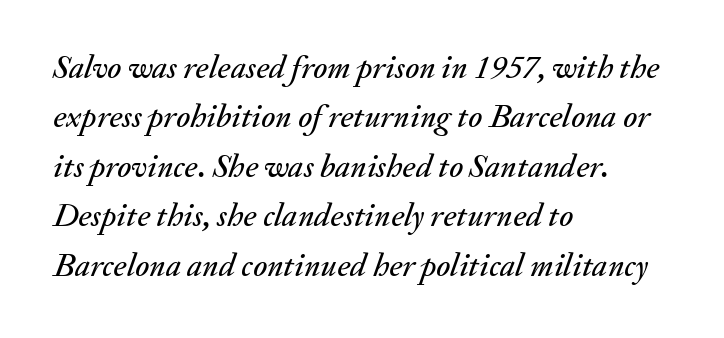
{"italic": "yes", "lean": "right", "slant_degrees": 20, "width": "normal", "stroke_contrast": "medium", "x_height": "small", "monospaced": "no", "underline": "no", "align": "left", "line_spacing": "normal", "line_spacing_ratio": 1.5, "letter_spacing": "normal", "letter_spacing_em": 0.0, "glyph_px": 33}
